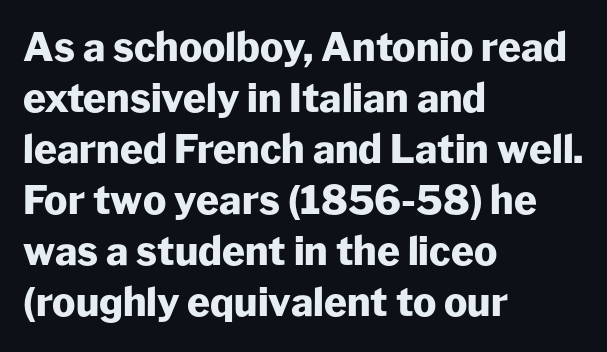
A typesetter would mark this as roman, not italic. Every letter is thick-stroked: bold, no question. Alignment: flush left. The type family on display is of the sans-serif kind. Each new line begins a customary step beneath the previous one. Decoration check: the copy has no underline.
